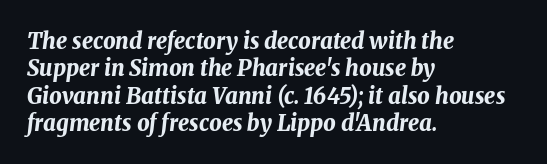
Q: Is the text bold? A: Yes.
Q: Is the text italic (slanted)? A: Yes, it leans right by about 8 degrees.
Q: Is the text underlined? A: No.
Q: How is the paragraph aligned? A: Left-aligned.
Q: Is the spacing between letters normal or unusually wide? A: Normal.
